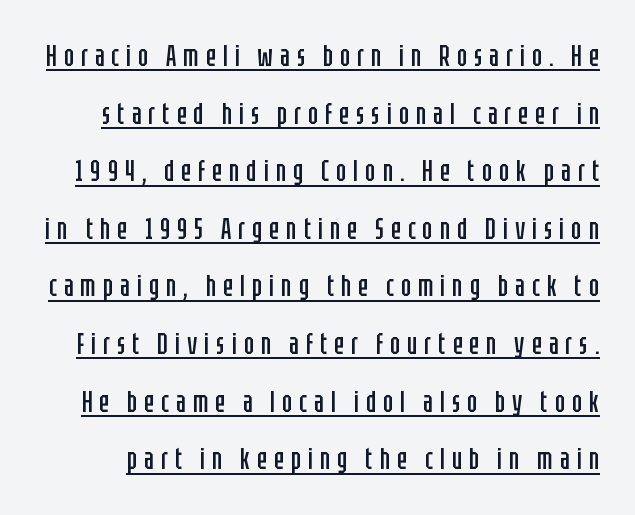
Compared with typical body copy, the letter spacing here is much looser. Counters stay open thanks to moderate or lighter strokes. Like a heading marked for emphasis, these lines bear an underscore. Letterform terminals end flat and unadorned throughout the passage.
